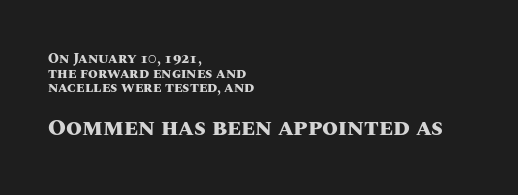
{"italic": "no", "bold": "yes", "underline": "no", "align": "left", "line_spacing": "tight", "line_spacing_ratio": 1.04, "letter_spacing": "normal", "letter_spacing_em": 0.0, "larger_block": "second", "size_ratio": 1.64, "glyph_px": 23}
